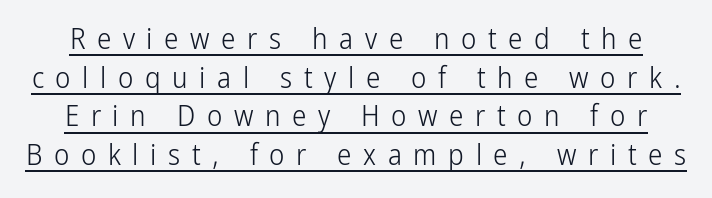
The image shows 29 px light, condensed sans-serif type, upright; set normal line spacing (1.33x), unusually wide letter spacing (+0.4 em), underlined; low stroke contrast and a medium x-height.
